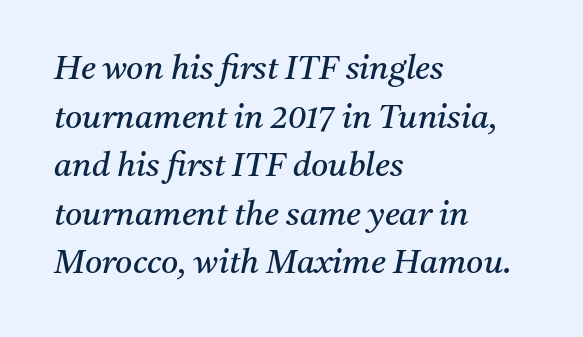
The image shows 33 px regular-weight serif type, italic (leaning right); set left-aligned, normal line spacing (1.47x), normal letter spacing, not underlined; medium stroke contrast and a medium x-height.
